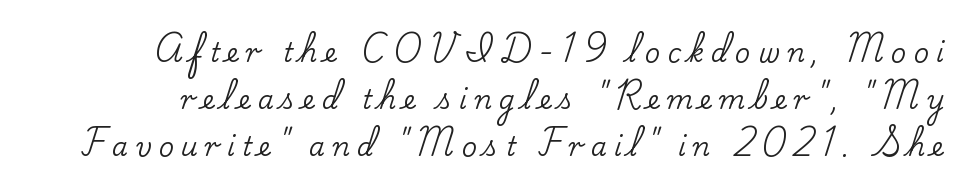
The image shows 26 px text type; set line spacing 1.8x, unusually wide letter spacing (+0.28 em), not underlined.
